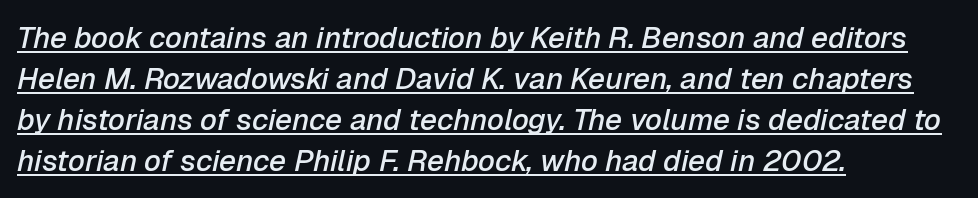
The image shows 30 px semibold type, italic (leaning right); set left-aligned, normal line spacing (1.37x), normal letter spacing, underlined; low stroke contrast and a medium x-height.
